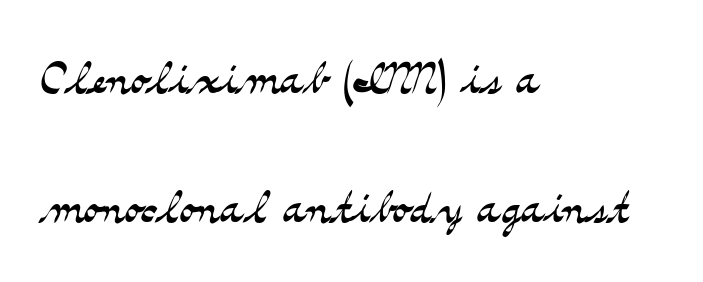
Each stroke keeps to a modest, everyday thickness or less. The gap between lines stays unmarked. Whoever set this chose breathing room over compactness in the vertical rhythm.
